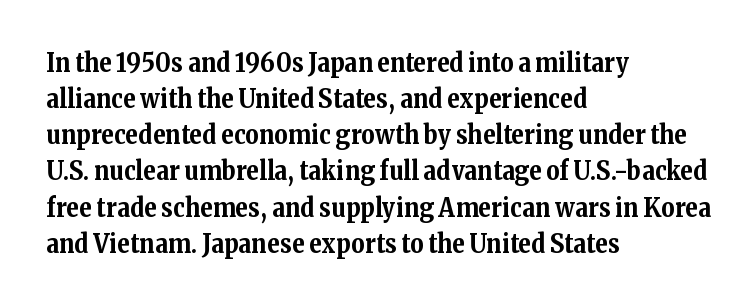
Q: Is the text bold? A: Yes.
Q: Is the text italic (slanted)? A: No, it is upright.
Q: Is the text underlined? A: No.
Q: How is the paragraph aligned? A: Left-aligned.
Q: Is the spacing between letters normal or unusually wide? A: Normal.
Q: Is the spacing between lines tight, normal or loose? A: Normal.
